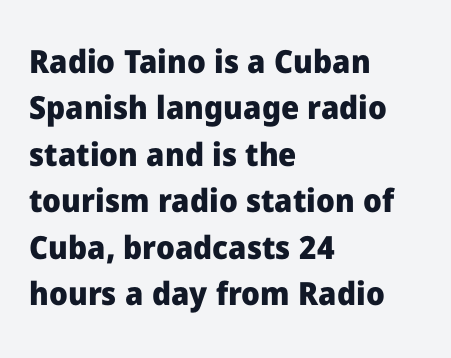
Q: Is the text bold? A: Yes.
Q: Is the text italic (slanted)? A: No, it is upright.
Q: Is the typeface a serif or a sans-serif typeface? A: Sans-serif.
Q: Is the text underlined? A: No.
Q: How is the paragraph aligned? A: Left-aligned.
Q: Is the spacing between letters normal or unusually wide? A: Normal.
Q: Is the spacing between lines tight, normal or loose? A: Normal.
Q: Width (condensed, normal, or wide)? A: Normal.
Q: Stroke contrast? A: Low.
Q: x-height? A: Medium.
Q: Monospaced? A: No.
